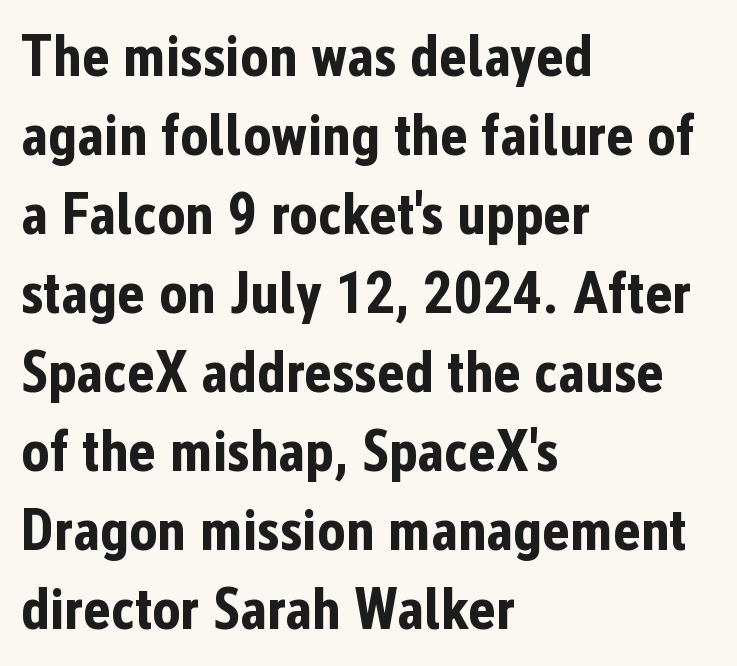
{"serif": "no", "italic": "no", "bold": "yes", "weight": "bold", "width": "condensed", "stroke_contrast": "low", "x_height": "medium", "monospaced": "no", "underline": "no", "align": "left", "line_spacing": "normal", "line_spacing_ratio": 1.34, "letter_spacing": "normal", "letter_spacing_em": 0.0, "glyph_px": 59}
